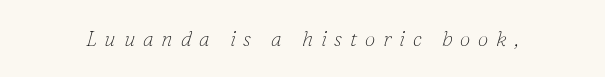
The horizontal fit of the characters is loose and conspicuously gappy. The glyphs look as if they've been sheared to an angle. Is the stroke heavy? The answer is a plain regular-or-lighter. Unmarked baselines from the first word to the last.
